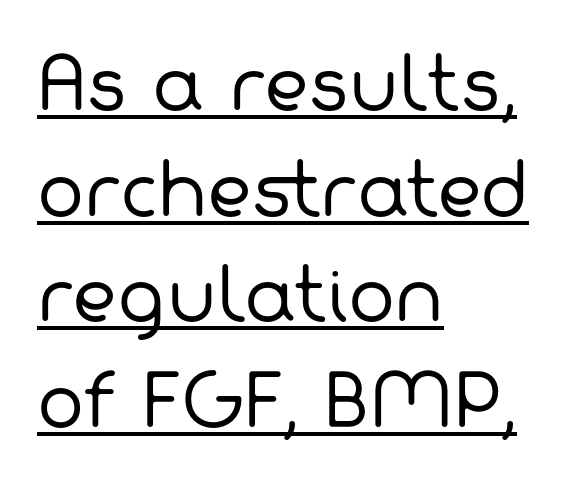
{"serif": "no", "bold": "no", "weight": "regular", "width": "normal", "stroke_contrast": "low", "x_height": "medium", "monospaced": "no", "underline": "yes", "align": "left", "line_spacing": "normal", "line_spacing_ratio": 1.51, "letter_spacing": "normal", "letter_spacing_em": 0.0, "glyph_px": 70}
